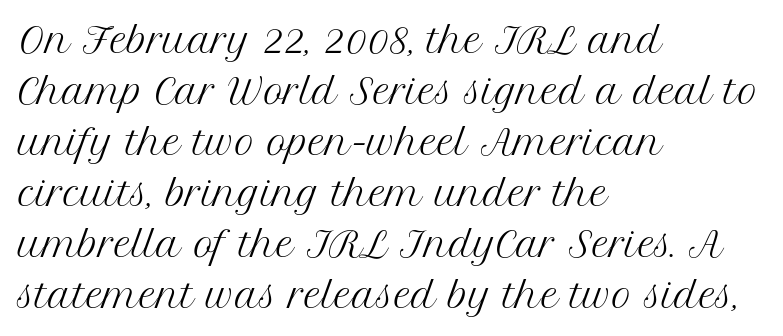
The image shows 34 px regular-weight type; set left-aligned, normal line spacing (1.5x), normal letter spacing, not underlined; medium stroke contrast and a medium x-height.
